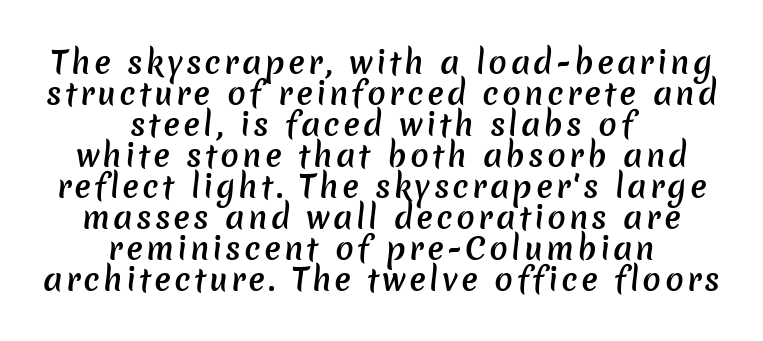
Q: Is the text bold? A: Semi-bold.
Q: Is the typeface a serif or a sans-serif typeface? A: Sans-serif.
Q: Is the text underlined? A: No.
Q: How is the paragraph aligned? A: Centered.
Q: Is the spacing between lines tight, normal or loose? A: Tight.
Q: Width (condensed, normal, or wide)? A: Normal.
Q: Stroke contrast? A: Low.
Q: x-height? A: Medium.
Q: Monospaced? A: No.
